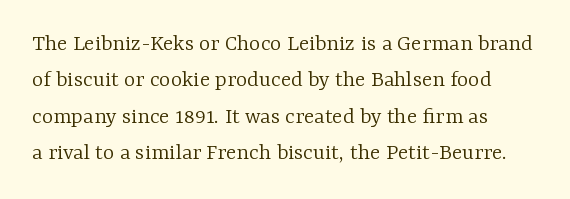
Q: Is the text bold? A: No.
Q: Is the text italic (slanted)? A: No, it is upright.
Q: Is the text underlined? A: No.
Q: Is the spacing between letters normal or unusually wide? A: Normal.
Q: Is the spacing between lines tight, normal or loose? A: Normal.
